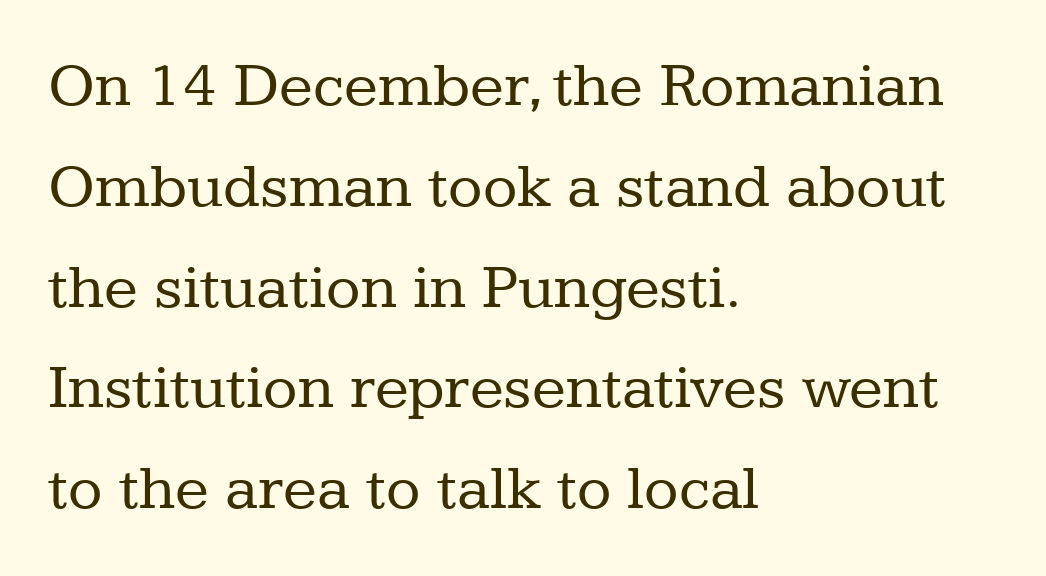
Type without underlining. Students, observe: this is what conventionally led text looks like. Unbolded letterforms with no extra heft. Compared with typical body copy, the letter spacing here is the same.
